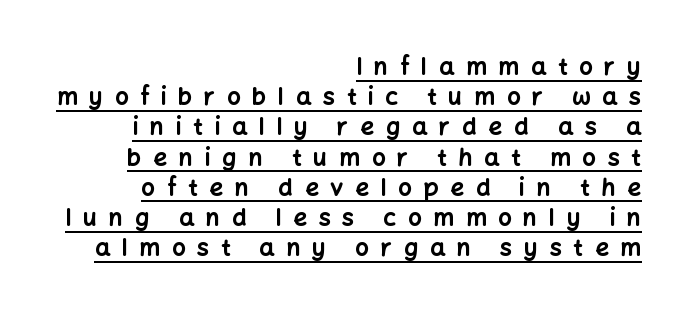
The image shows 24 px bold type, upright; set right-aligned, normal line spacing (1.26x), unusually wide letter spacing (+0.49 em), underlined.
